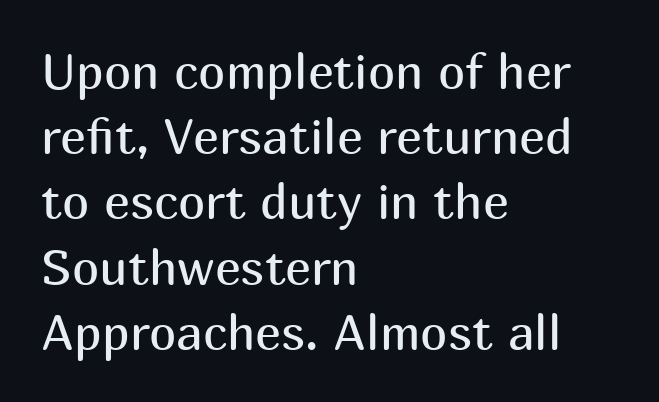
{"serif": "no", "italic": "no", "bold": "no", "weight": "regular", "width": "normal", "stroke_contrast": "medium", "x_height": "medium", "monospaced": "no", "underline": "no", "align": "left", "line_spacing": "normal", "line_spacing_ratio": 1.33, "letter_spacing": "normal", "letter_spacing_em": 0.0, "glyph_px": 49}
